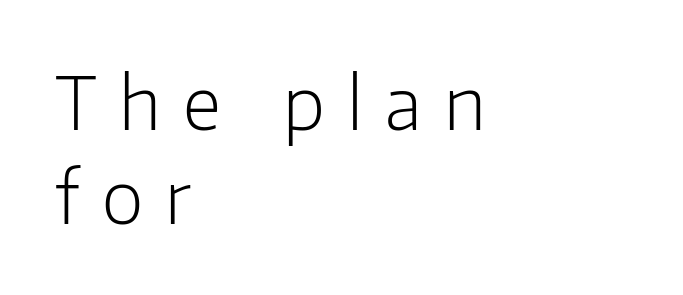
Q: Is the text bold? A: No.
Q: Is the text italic (slanted)? A: No, it is upright.
Q: Is the typeface a serif or a sans-serif typeface? A: Sans-serif.
Q: Is the text underlined? A: No.
Q: How is the paragraph aligned? A: Left-aligned.
Q: Is the spacing between letters normal or unusually wide? A: Unusually wide.
Q: Is the spacing between lines tight, normal or loose? A: Normal.
Q: Width (condensed, normal, or wide)? A: Normal.
Q: Stroke contrast? A: Low.
Q: x-height? A: Medium.
Q: Monospaced? A: No.
